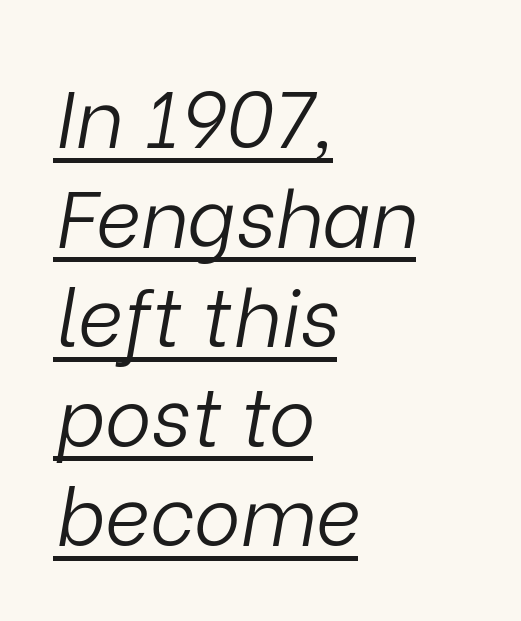
{"italic": "yes", "lean": "right", "slant_degrees": 9, "bold": "no", "weight": "light", "width": "normal", "stroke_contrast": "low", "x_height": "medium", "monospaced": "no", "underline": "yes", "align": "left", "line_spacing": "normal", "line_spacing_ratio": 1.26, "letter_spacing": "normal", "letter_spacing_em": 0.0, "glyph_px": 79}
